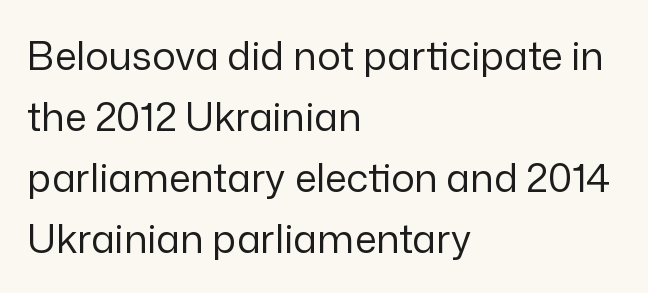
This rendering leaves character spacing at its baseline value. The compositor pushed each line to the left boundary. Check the space under the baseline: it is left empty. The weight would be labelled regular, book, light, or lighter still. Summary of vertical rhythm: regular, with standard interline spacing. Varying glyph widths throughout — classic text-font behaviour.
